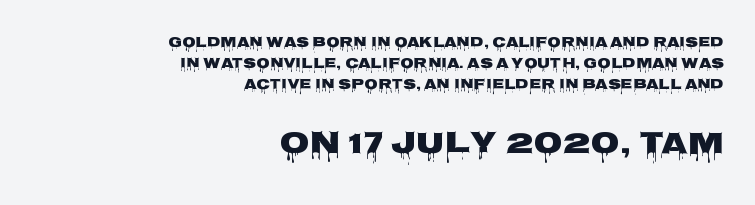
{"serif": "no", "italic": "no", "width": "wide", "stroke_contrast": "low", "x_height": "large", "monospaced": "no", "underline": "no", "align": "right", "line_spacing": "normal", "line_spacing_ratio": 1.5, "letter_spacing": "normal", "letter_spacing_em": 0.0, "larger_block": "second", "size_ratio": 2.21, "glyph_px": 31}
